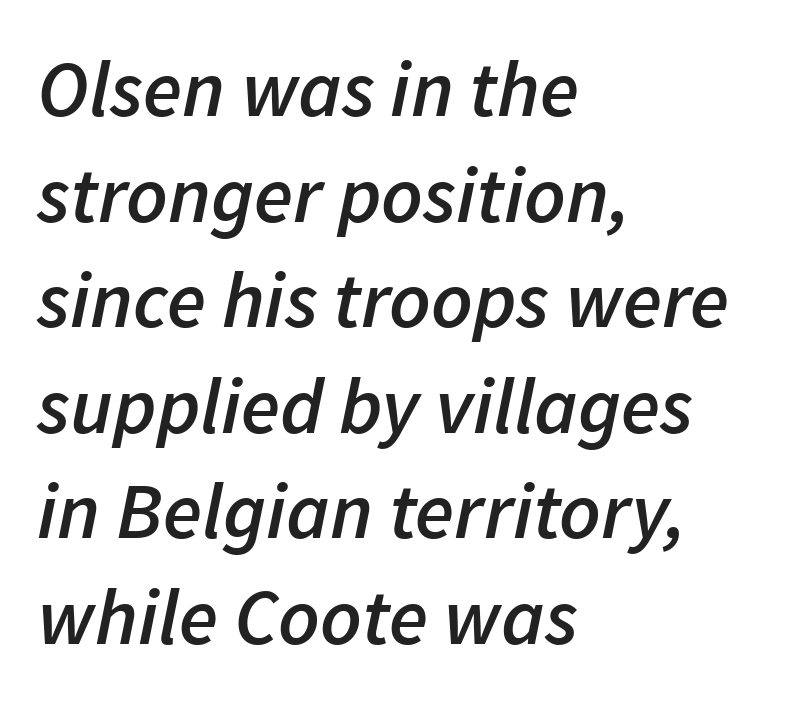
Q: Is the text bold? A: Semi-bold.
Q: Is the text italic (slanted)? A: Yes, it leans right by about 11 degrees.
Q: Is the text underlined? A: No.
Q: How is the paragraph aligned? A: Left-aligned.
Q: Is the spacing between letters normal or unusually wide? A: Normal.
Q: Is the spacing between lines tight, normal or loose? A: Normal.
Q: Width (condensed, normal, or wide)? A: Normal.
Q: Stroke contrast? A: Low.
Q: x-height? A: Medium.
Q: Monospaced? A: No.
